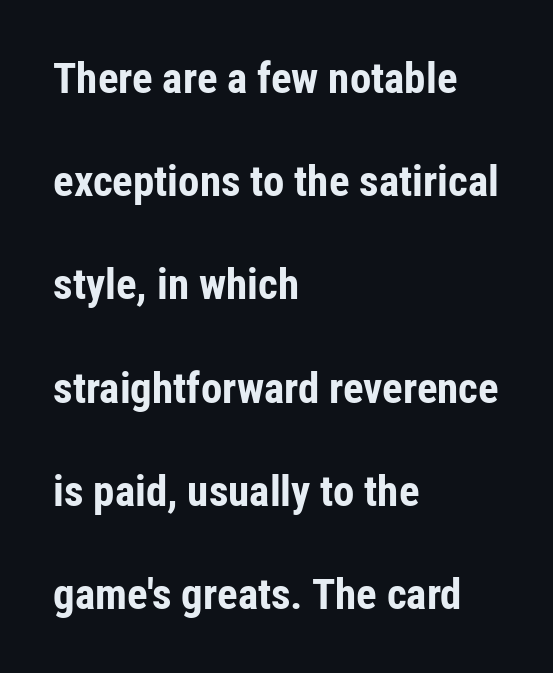
Q: Is the text bold? A: Yes.
Q: Is the text italic (slanted)? A: No, it is upright.
Q: Is the typeface a serif or a sans-serif typeface? A: Sans-serif.
Q: Is the text underlined? A: No.
Q: How is the paragraph aligned? A: Left-aligned.
Q: Is the spacing between letters normal or unusually wide? A: Normal.
Q: Is the spacing between lines tight, normal or loose? A: Loose.
Q: Width (condensed, normal, or wide)? A: Condensed.
Q: Stroke contrast? A: Low.
Q: x-height? A: Medium.
Q: Monospaced? A: No.
